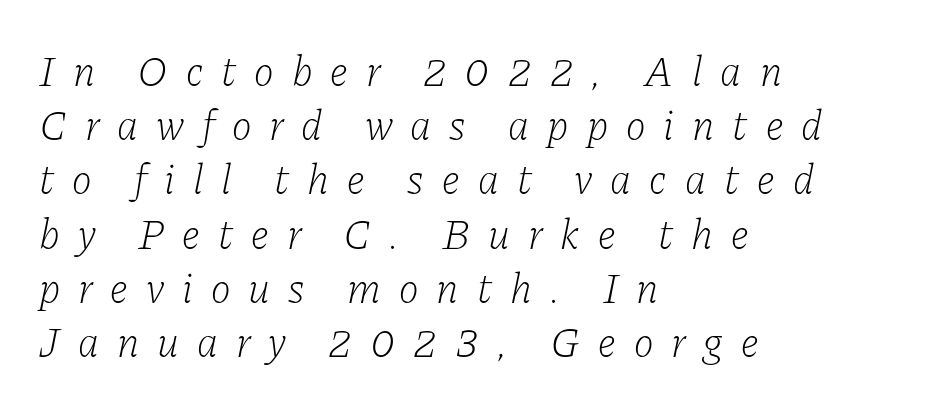
The image shows 42 px light serif type, italic (leaning right); set left-aligned, normal line spacing (1.29x), unusually wide letter spacing (+0.43 em), not underlined; low stroke contrast and a medium x-height.
